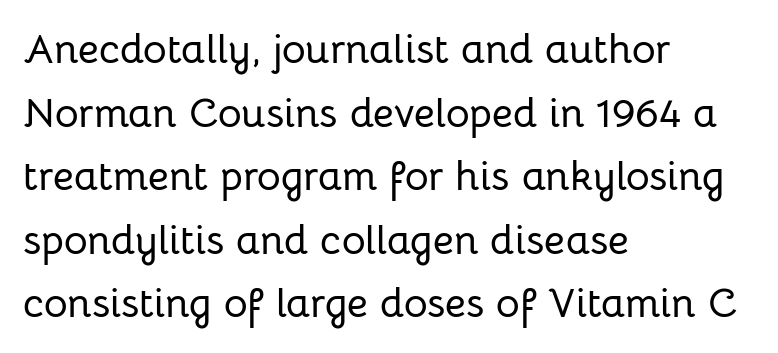
Q: Is the text italic (slanted)? A: No, it is upright.
Q: Is the typeface a serif or a sans-serif typeface? A: Sans-serif.
Q: Is the text underlined? A: No.
Q: How is the paragraph aligned? A: Left-aligned.
Q: Is the spacing between letters normal or unusually wide? A: Normal.
Q: Is the spacing between lines tight, normal or loose? A: Normal.
Q: Width (condensed, normal, or wide)? A: Normal.
Q: Stroke contrast? A: Low.
Q: x-height? A: Medium.
Q: Monospaced? A: No.
